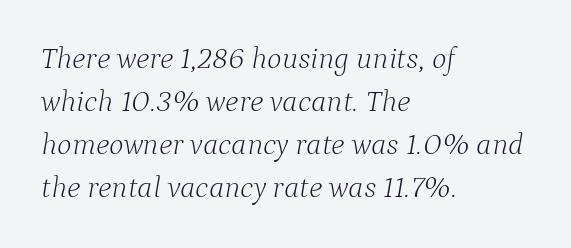
Q: Is the text bold? A: No.
Q: Is the text italic (slanted)? A: Yes, it leans right by about 9 degrees.
Q: Is the typeface a serif or a sans-serif typeface? A: Serif.
Q: Is the text underlined? A: No.
Q: How is the paragraph aligned? A: Left-aligned.
Q: Is the spacing between letters normal or unusually wide? A: Normal.
Q: Is the spacing between lines tight, normal or loose? A: Normal.
Q: Width (condensed, normal, or wide)? A: Normal.
Q: Stroke contrast? A: Low.
Q: x-height? A: Medium.
Q: Monospaced? A: No.
